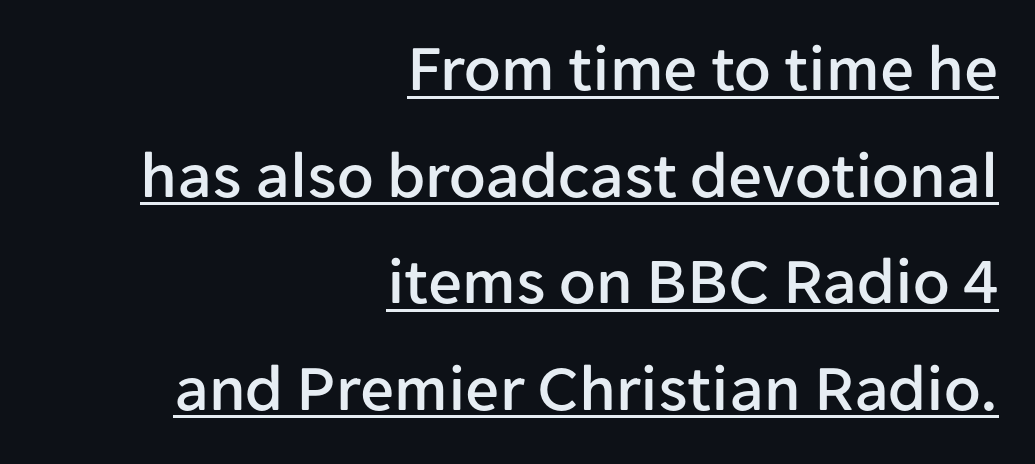
Q: Is the text italic (slanted)? A: No, it is upright.
Q: Is the typeface a serif or a sans-serif typeface? A: Sans-serif.
Q: Is the text underlined? A: Yes.
Q: How is the paragraph aligned? A: Right-aligned.
Q: Is the spacing between letters normal or unusually wide? A: Normal.
Q: Is the spacing between lines tight, normal or loose? A: Normal.
Q: Width (condensed, normal, or wide)? A: Normal.
Q: Stroke contrast? A: Low.
Q: x-height? A: Medium.
Q: Monospaced? A: No.
